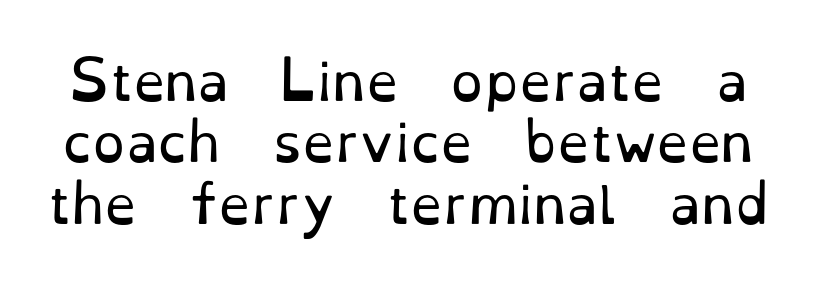
Q: Is the text bold? A: No.
Q: Is the text italic (slanted)? A: No, it is upright.
Q: Is the typeface a serif or a sans-serif typeface? A: Sans-serif.
Q: Is the text underlined? A: No.
Q: Is the spacing between letters normal or unusually wide? A: Normal.
Q: Width (condensed, normal, or wide)? A: Normal.
Q: Stroke contrast? A: Low.
Q: x-height? A: Small.
Q: Monospaced? A: No.
